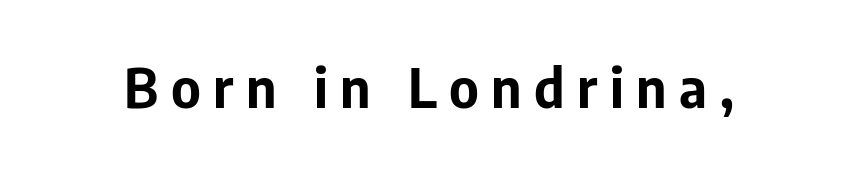
Q: Is the text bold? A: Yes.
Q: Is the text italic (slanted)? A: No, it is upright.
Q: Is the typeface a serif or a sans-serif typeface? A: Sans-serif.
Q: Is the text underlined? A: No.
Q: Is the spacing between letters normal or unusually wide? A: Unusually wide.
Q: Width (condensed, normal, or wide)? A: Normal.
Q: Stroke contrast? A: Low.
Q: x-height? A: Medium.
Q: Monospaced? A: No.
